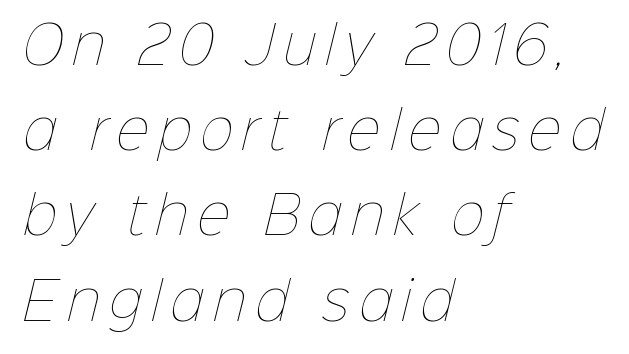
The compositor pushed each line to the left boundary. Notice how descenders clear the ascenders below comfortably — that's standard leading. Do the characters align in a grid? No, the font is proportional. The baseline area is clear. Stems and bowls with no extra thickness — not bold.
